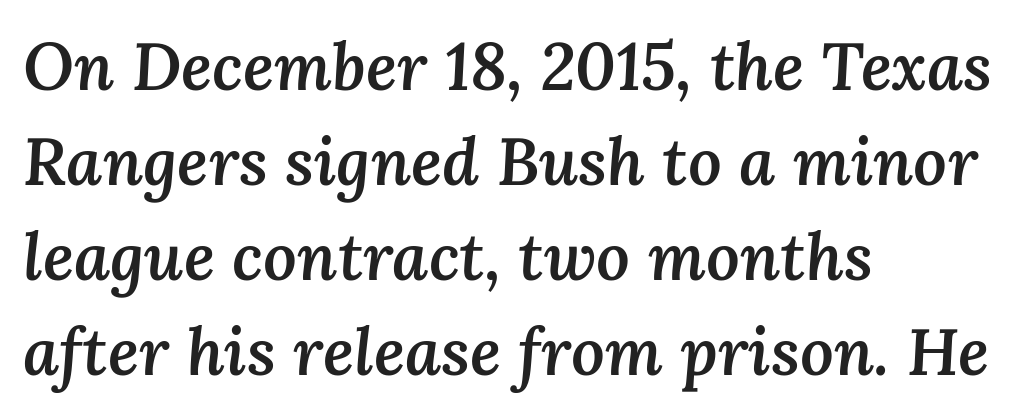
Q: Is the text bold? A: Semi-bold.
Q: Is the text italic (slanted)? A: Yes, it leans right by about 3 degrees.
Q: Is the text underlined? A: No.
Q: How is the paragraph aligned? A: Left-aligned.
Q: Is the spacing between letters normal or unusually wide? A: Normal.
Q: Is the spacing between lines tight, normal or loose? A: Normal.
Q: Width (condensed, normal, or wide)? A: Normal.
Q: Stroke contrast? A: Medium.
Q: x-height? A: Medium.
Q: Monospaced? A: No.
